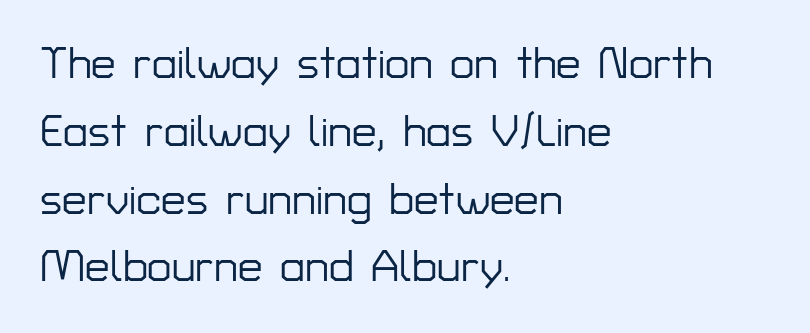
The vertical gap from one line to the next is medium. The face used here is a sans, in the tradition of grotesques and geometrics. Left-aligned paragraph, ragged on the right. Nothing unusual about the tracking: characters are spaced as the font intends. Unlike italic type, these characters show no tilt at all.
